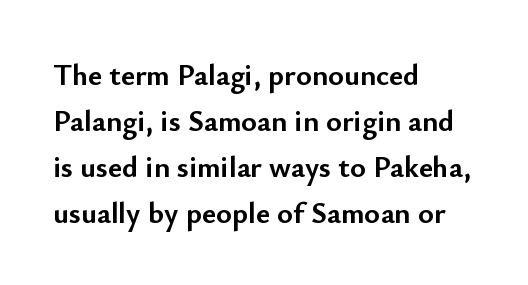
The face used here is rendered with its standard letterfit. If you drew a ruler down the left edge, every line would touch it. The designer went with a sans here, leaving each stem footless. Is there much room between lines? A standard amount, neither cramped nor airy. The gap between lines stays unmarked.
